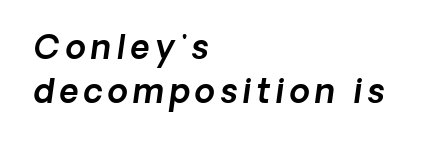
The image shows 33 px text type, italic (leaning right); set left-aligned, normal line spacing (1.34x), not underlined; a medium x-height.
